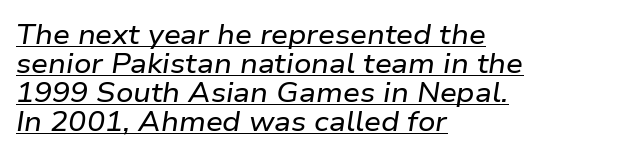
The image shows 27 px text type, italic (leaning right); set left-aligned, tight line spacing (1.07x), normal letter spacing, underlined.
